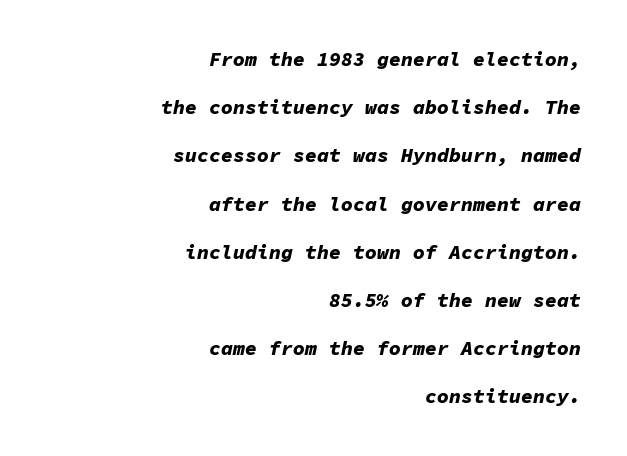
The image shows 20 px bold type, italic (leaning right); set right-aligned, loose line spacing (2.41x), normal letter spacing, not underlined.
